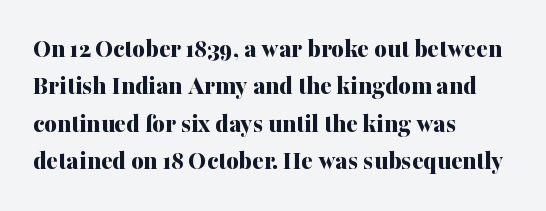
The image shows 27 px bold type, upright; set left-aligned, normal line spacing (1.38x), normal letter spacing, not underlined.
